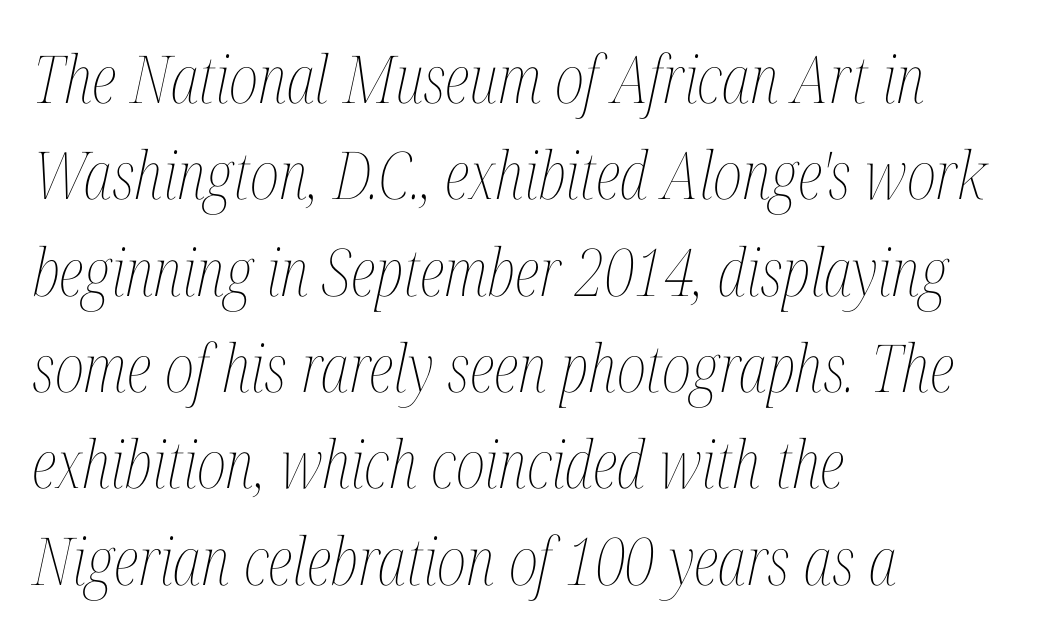
{"italic": "yes", "lean": "right", "slant_degrees": 12, "bold": "no", "weight": "thin", "width": "condensed", "stroke_contrast": "medium", "x_height": "medium", "monospaced": "no", "underline": "no", "align": "left", "line_spacing": "normal", "line_spacing_ratio": 1.46, "letter_spacing": "normal", "letter_spacing_em": 0.0, "glyph_px": 66}
